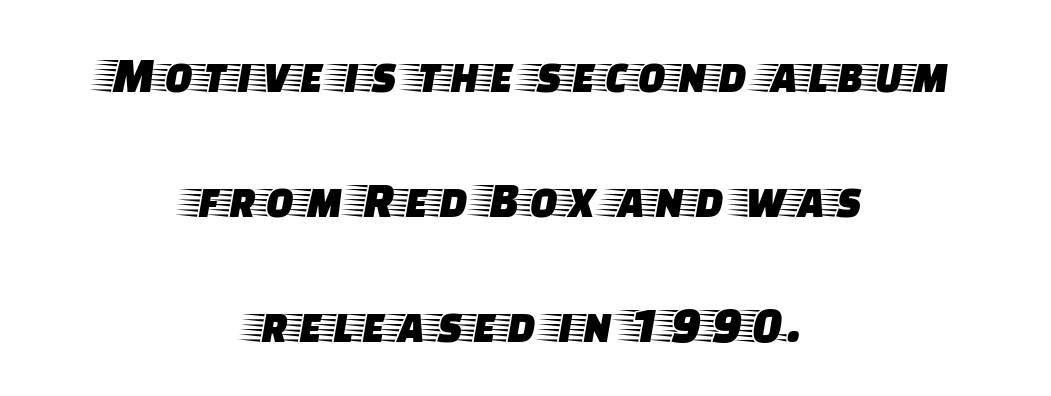
Q: Is the text italic (slanted)? A: Yes.
Q: Is the typeface a serif or a sans-serif typeface? A: Serif.
Q: Is the text underlined? A: No.
Q: How is the paragraph aligned? A: Centered.
Q: Is the spacing between letters normal or unusually wide? A: Normal.
Q: Is the spacing between lines tight, normal or loose? A: Loose.
Q: Width (condensed, normal, or wide)? A: Wide.
Q: Stroke contrast? A: Low.
Q: x-height? A: Large.
Q: Monospaced? A: No.
